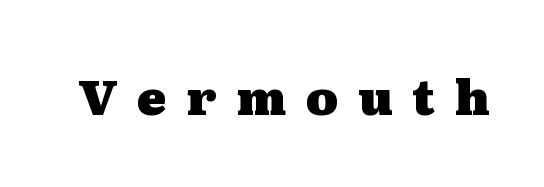
Descender tails drop into unmarked territory. Characters follow at a spacing far wider than the type designer built in. This sample uses an upright cut, with every glyph sitting square on the baseline. The typesetting leans heavy: a genuine bold. Proportional: the letters do not fall into vertical columns. Does the type have serifs? Yes, each stem ends in a small foot.
